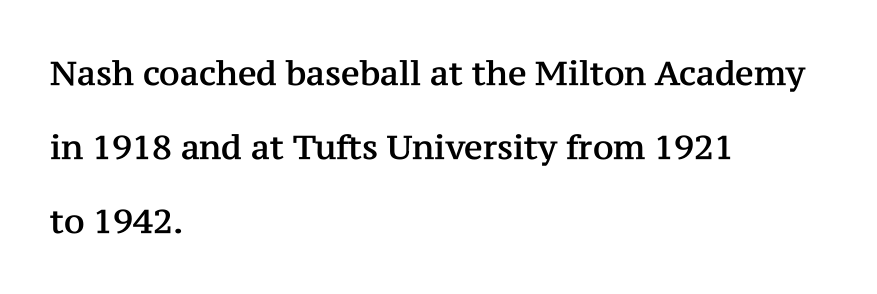
Casual observation: everything's shoved over to the left. Nothing unusual about the tracking: characters are spaced as the font intends. Just letters on the line, the space beneath them empty. Proportional: the letters do not fall into vertical columns. The type sits square on the baseline with zero lean. Airy leading.
